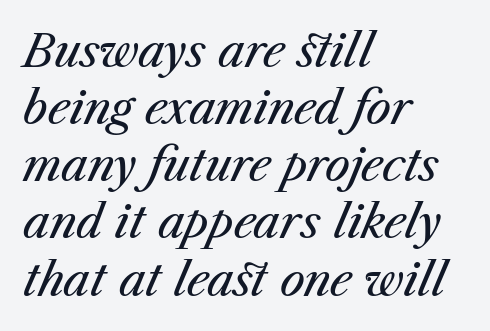
The image shows 45 px regular-weight type, italic (leaning right); set left-aligned, normal line spacing (1.27x), normal letter spacing, not underlined; medium stroke contrast and a medium x-height.
